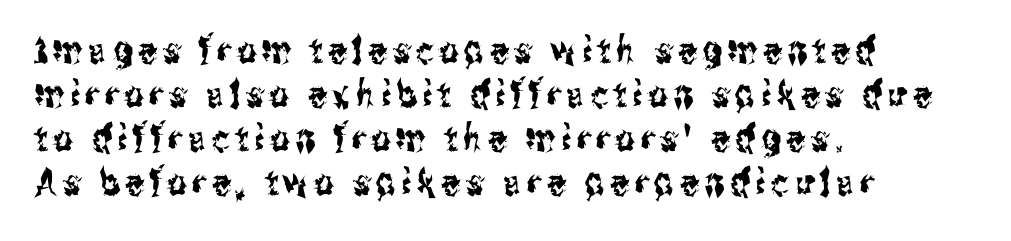
Posture: straight, roman, zero tilt. A student would call this left alignment; a typographer would say flush left, rag right. The text was rendered using a sans face with plain stroke endings. The gap between lines stays unmarked. This sample has the flowing, uneven cadence of proportional lettering.
